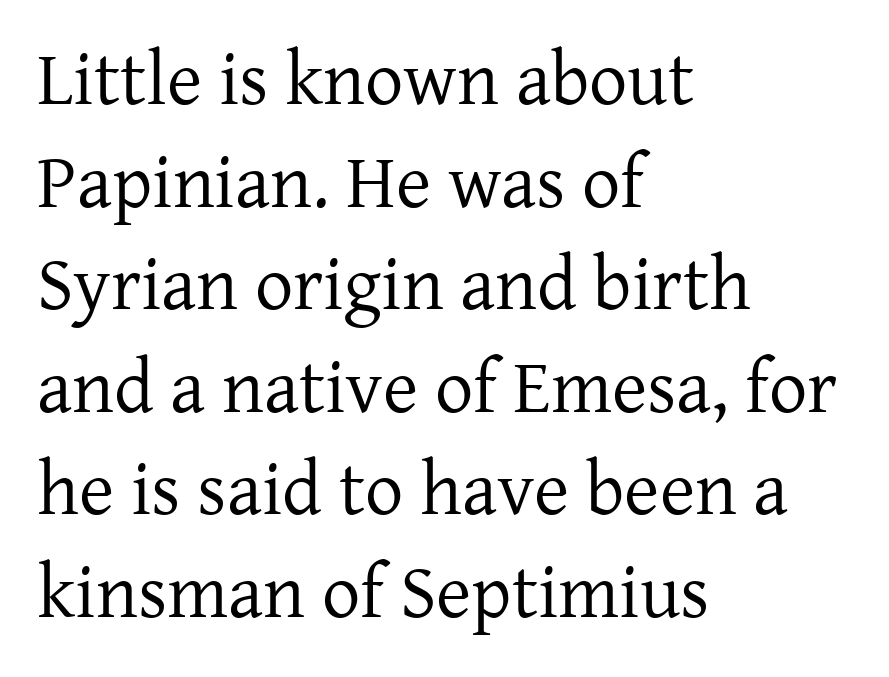
Q: Is the text bold? A: No.
Q: Is the text italic (slanted)? A: No, it is upright.
Q: Is the typeface a serif or a sans-serif typeface? A: Serif.
Q: Is the text underlined? A: No.
Q: How is the paragraph aligned? A: Left-aligned.
Q: Is the spacing between letters normal or unusually wide? A: Normal.
Q: Is the spacing between lines tight, normal or loose? A: Normal.
Q: Width (condensed, normal, or wide)? A: Normal.
Q: Stroke contrast? A: Low.
Q: x-height? A: Medium.
Q: Monospaced? A: No.
